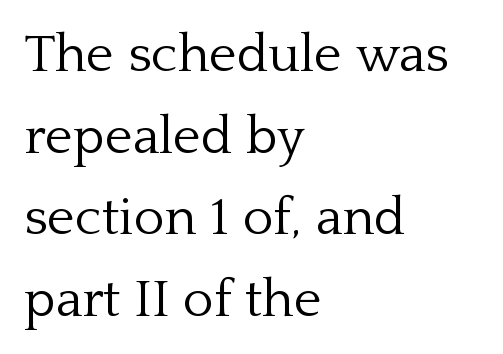
Casual observation: everything's shoved over to the left. Is there any slant? The stems are plumb. Serifs: yes, visible at the terminals of the letterforms. Clear beneath every line of the passage. A typesetter would call this proportional, since set widths differ per character.
